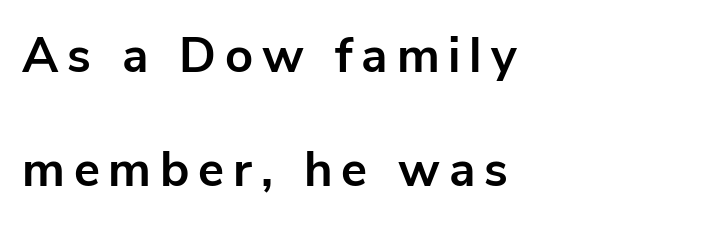
{"serif": "no", "italic": "no", "bold": "yes", "weight": "bold", "width": "normal", "stroke_contrast": "low", "x_height": "medium", "monospaced": "no", "underline": "no", "align": "left", "line_spacing": "loose", "line_spacing_ratio": 2.33, "glyph_px": 49}
